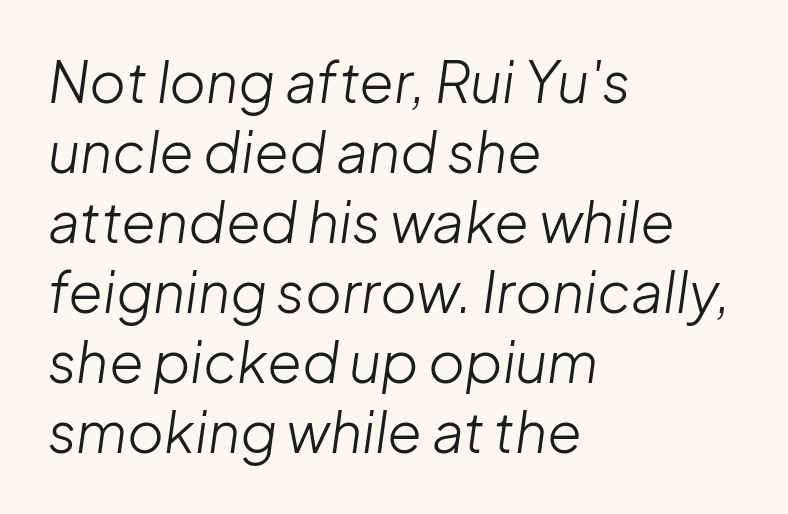
Q: Is the text bold? A: No.
Q: Is the text italic (slanted)? A: Yes, it leans right by about 8 degrees.
Q: Is the text underlined? A: No.
Q: How is the paragraph aligned? A: Left-aligned.
Q: Is the spacing between letters normal or unusually wide? A: Normal.
Q: Is the spacing between lines tight, normal or loose? A: Normal.
Q: Width (condensed, normal, or wide)? A: Normal.
Q: Stroke contrast? A: Low.
Q: x-height? A: Medium.
Q: Monospaced? A: No.
